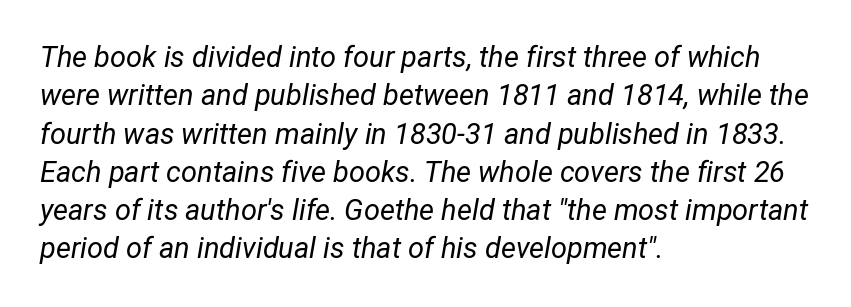
Q: Is the text bold? A: No.
Q: Is the text italic (slanted)? A: Yes, it leans right by about 12 degrees.
Q: Is the text underlined? A: No.
Q: How is the paragraph aligned? A: Left-aligned.
Q: Is the spacing between letters normal or unusually wide? A: Normal.
Q: Is the spacing between lines tight, normal or loose? A: Normal.
Q: Width (condensed, normal, or wide)? A: Condensed.
Q: Stroke contrast? A: Low.
Q: x-height? A: Medium.
Q: Monospaced? A: No.
